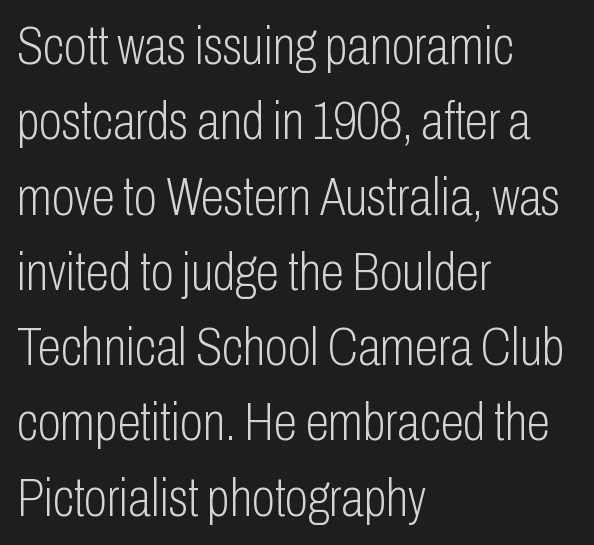
The image shows 53 px light, condensed sans-serif type, upright; set left-aligned, normal line spacing (1.42x), normal letter spacing, not underlined; low stroke contrast and a medium x-height.
